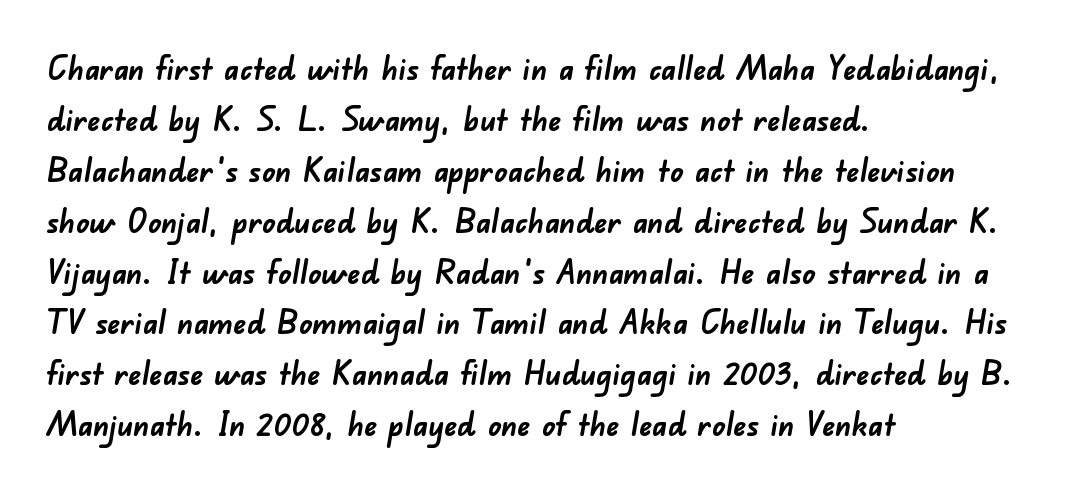
A typesetter would call this leading conventional body-copy spacing. Has an underline been added? It has not. The line texture is even and compact thanks to regular tracking. Classification — sans serif.
